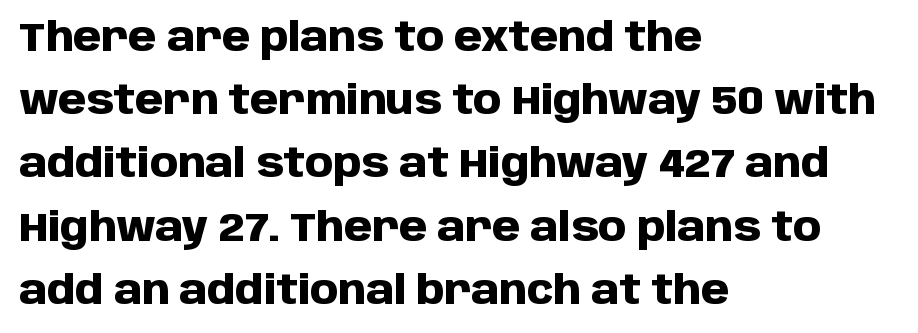
{"serif": "no", "italic": "no", "bold": "yes", "weight": "heavy", "width": "normal", "stroke_contrast": "low", "x_height": "large", "monospaced": "no", "underline": "no", "align": "left", "line_spacing": "normal", "line_spacing_ratio": 1.58, "letter_spacing": "normal", "letter_spacing_em": 0.0, "glyph_px": 40}
